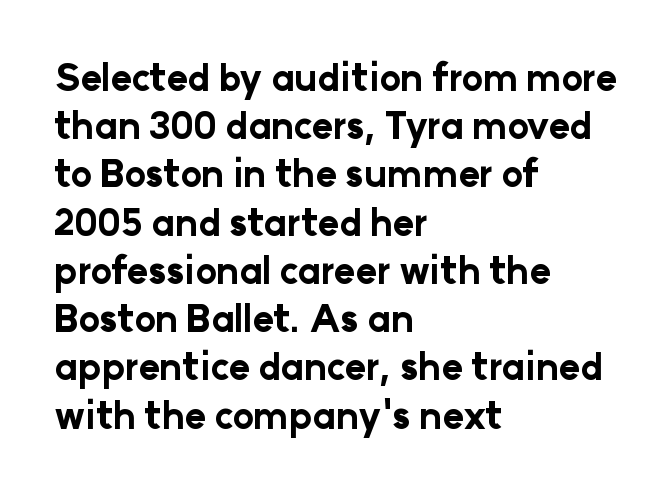
Are there feet on the stems? There aren't — it's a sans. Bold? Absolutely — the strokes are thick and heavy. In CSS terms this would be text-align: left. Quick note: interline space is typical.
